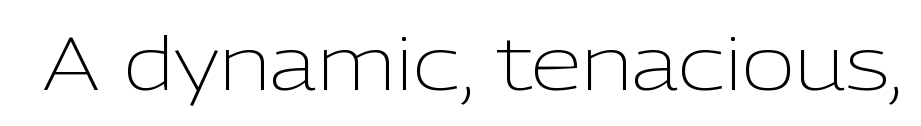
The image shows 73 px light sans-serif type, upright; set normal letter spacing, not underlined; low stroke contrast and a medium x-height.
